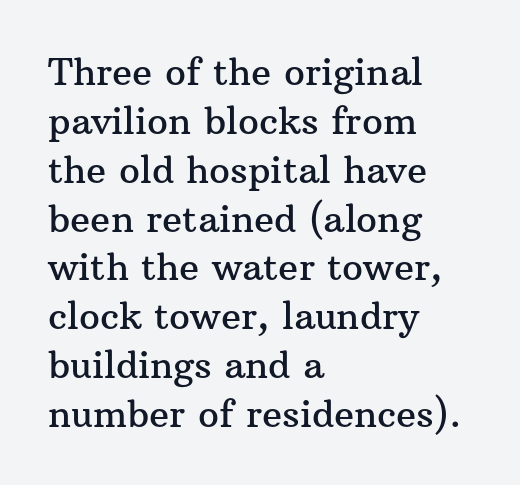
The passage shown has conventional tracking throughout. This rendering features lettering with no underline. The specimen reads as upright at a glance. Summary of vertical rhythm: regular, with standard interline spacing. You could not count columns in this text — the font is proportionally spaced.
